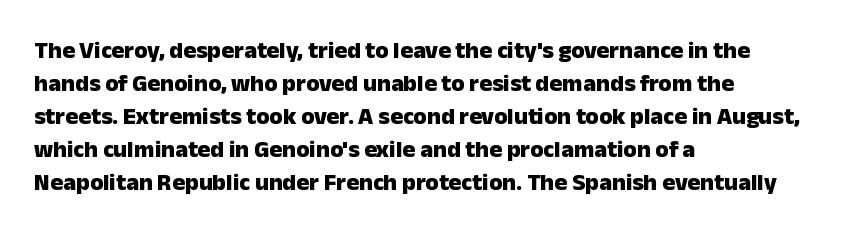
{"italic": "no", "bold": "yes", "underline": "no", "align": "left", "line_spacing": "normal", "line_spacing_ratio": 1.37, "letter_spacing": "normal", "letter_spacing_em": 0.0, "glyph_px": 24}
